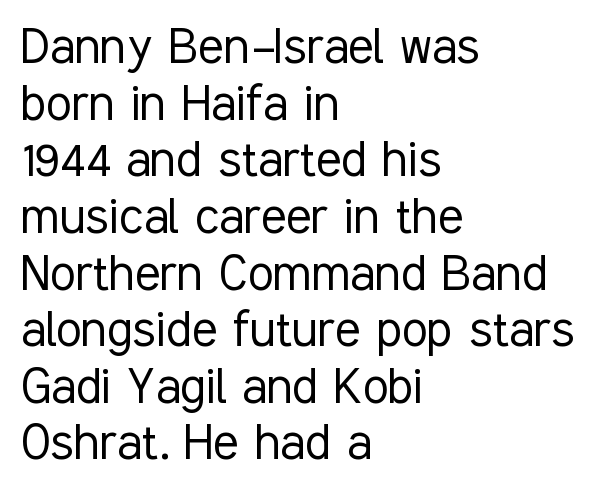
The rendering anchors every line to the left-hand side. The passage shown stacks its lines with hardly any gap. This sample uses an upright cut, with every glyph sitting square on the baseline. Check under the words: just untouched page.
